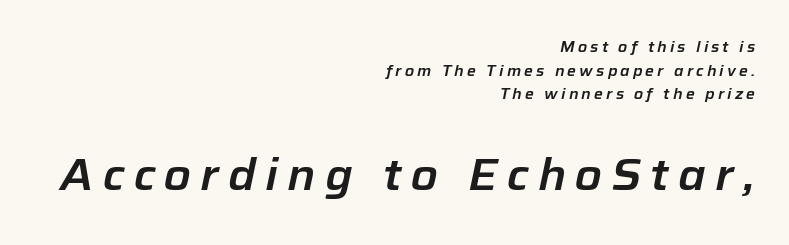
The image shows 44 px text type, italic (leaning right); set right-aligned, normal line spacing (1.58x), unusually wide letter spacing (+0.21 em), not underlined; the second (bottom) block is 2.93x larger; low stroke contrast and a medium x-height.
